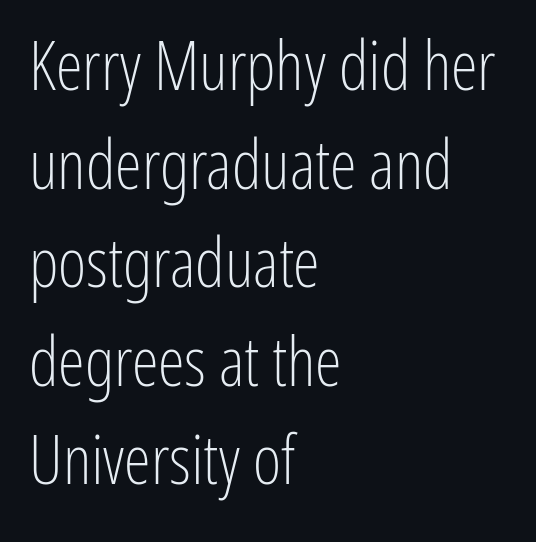
The letters look calm and open, with moderate or lighter stems. There is no visible air inserted between adjacent glyphs. The text block is weighted toward the left margin, trailing off unevenly rightward. Unmarked baselines from the first word to the last. Grotesque or geometric, the face here clearly has no serifs.
